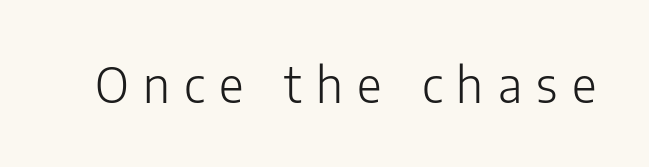
Q: Is the text bold? A: No.
Q: Is the text italic (slanted)? A: No, it is upright.
Q: Is the typeface a serif or a sans-serif typeface? A: Sans-serif.
Q: Is the text underlined? A: No.
Q: Is the spacing between letters normal or unusually wide? A: Unusually wide.
Q: Width (condensed, normal, or wide)? A: Normal.
Q: Stroke contrast? A: Low.
Q: x-height? A: Medium.
Q: Monospaced? A: No.
